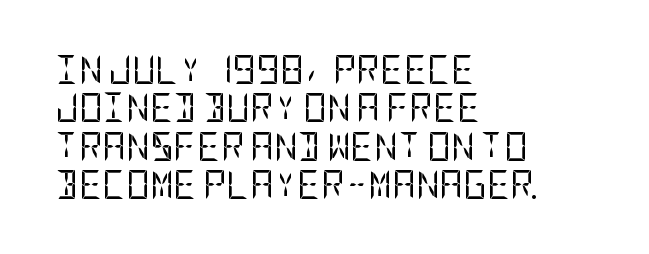
Q: Is the text bold? A: No.
Q: Is the text italic (slanted)? A: No, it is upright.
Q: Is the typeface a serif or a sans-serif typeface? A: Sans-serif.
Q: Is the text underlined? A: No.
Q: How is the paragraph aligned? A: Left-aligned.
Q: Is the spacing between letters normal or unusually wide? A: Normal.
Q: Is the spacing between lines tight, normal or loose? A: Normal.
Q: Width (condensed, normal, or wide)? A: Condensed.
Q: Stroke contrast? A: Low.
Q: x-height? A: Large.
